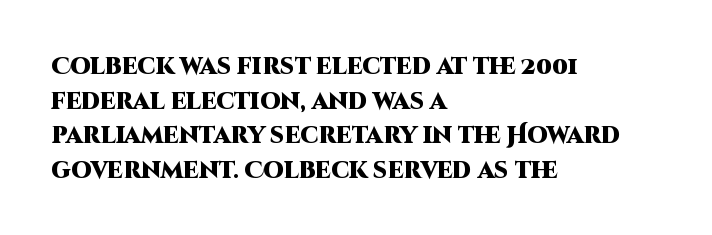
Every stem runs plumb, perpendicular to the baseline. The typesetting leans heavy: a genuine bold. Anything drawn beneath the words? Only blank space. The paragraph shown leans on its left margin. In terms of letterspacing, this is plain default setting. The space between consecutive lines is moderate.
